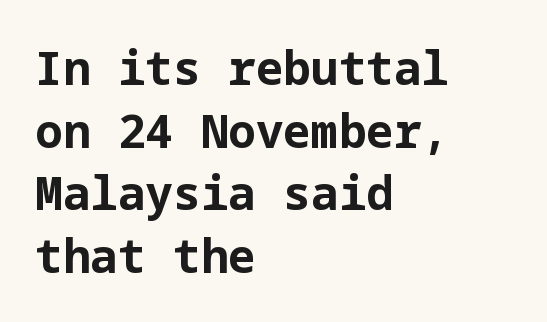
Ordinary non-slanted type is in use. Leftover space on each line is placed entirely after the last word. This sample keeps an unexceptional amount of space between lines. Standard letterfit; no display-style spreading of the glyphs. These words are printed bold, with thick strokes throughout.
